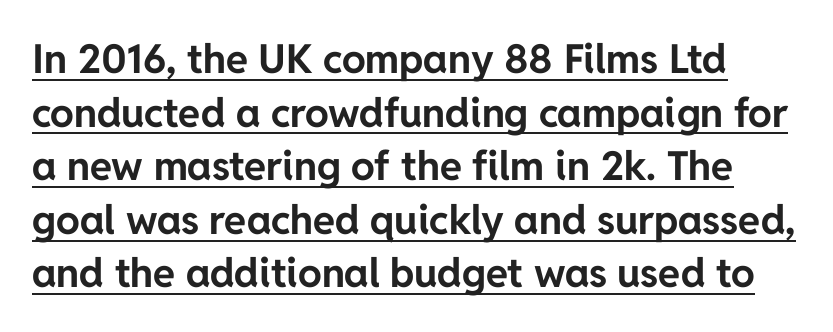
Q: Is the text bold? A: Yes.
Q: Is the text italic (slanted)? A: No, it is upright.
Q: Is the typeface a serif or a sans-serif typeface? A: Sans-serif.
Q: Is the text underlined? A: Yes.
Q: Is the spacing between letters normal or unusually wide? A: Normal.
Q: Is the spacing between lines tight, normal or loose? A: Normal.
Q: Width (condensed, normal, or wide)? A: Normal.
Q: Stroke contrast? A: Low.
Q: x-height? A: Medium.
Q: Monospaced? A: No.
